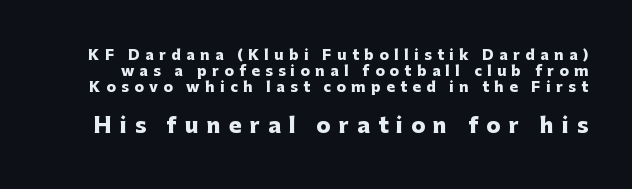
The image shows 21 px bold type, upright; set line spacing 1.16x, unusually wide letter spacing (+0.39 em), not underlined; the second (bottom) block is 1.5x larger.
